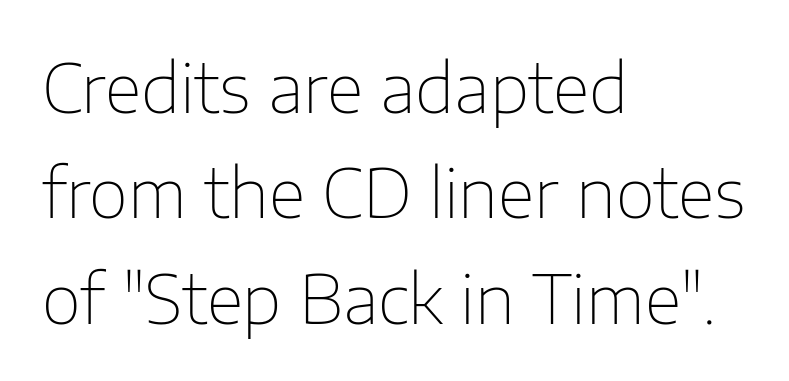
Observe the absence of serifs on each vertical stroke in this sample. Caption: multi-line text, flush left, ragged right. Regular leading. These lines are rendered in a variable-pitch font. Short note: letters normally spaced. Posture: upright roman.
